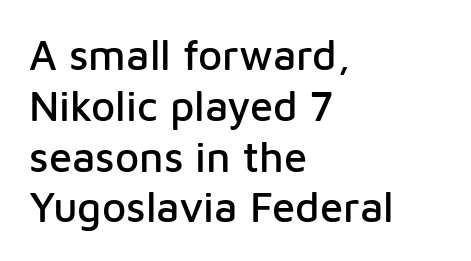
The image shows 42 px sans-serif type, upright; set left-aligned, line spacing 1.21x, normal letter spacing, not underlined; low stroke contrast and a medium x-height.
